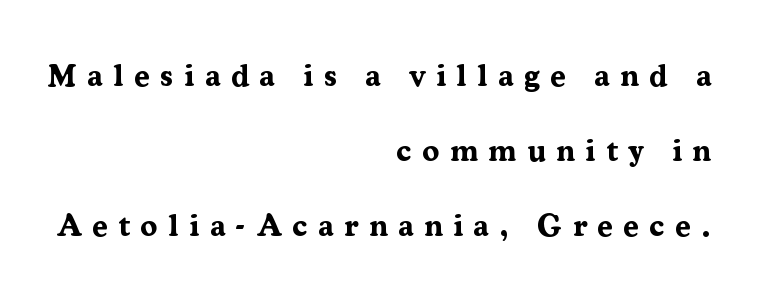
{"serif": "yes", "italic": "no", "bold": "yes", "weight": "bold", "width": "normal", "stroke_contrast": "medium", "x_height": "medium", "monospaced": "no", "underline": "no", "align": "right", "line_spacing": "loose", "line_spacing_ratio": 2.42, "letter_spacing": "wide", "letter_spacing_em": 0.34, "glyph_px": 31}
